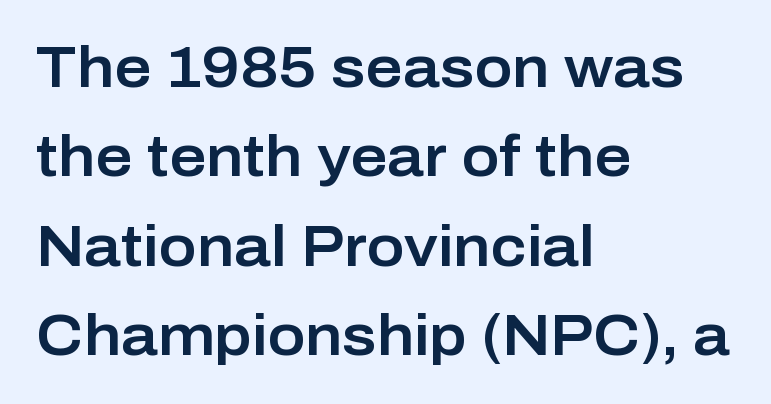
Q: Is the text italic (slanted)? A: No, it is upright.
Q: Is the typeface a serif or a sans-serif typeface? A: Sans-serif.
Q: Is the text underlined? A: No.
Q: How is the paragraph aligned? A: Left-aligned.
Q: Is the spacing between letters normal or unusually wide? A: Normal.
Q: Is the spacing between lines tight, normal or loose? A: Normal.
Q: Width (condensed, normal, or wide)? A: Normal.
Q: Stroke contrast? A: Low.
Q: x-height? A: Medium.
Q: Monospaced? A: No.
